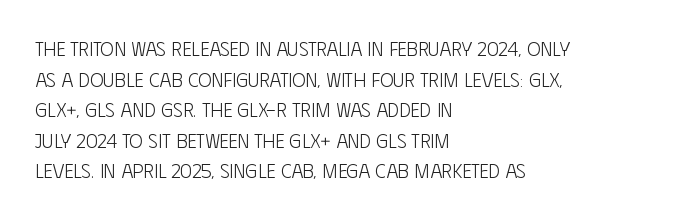
If you drew a line through each stem, it would be perfectly vertical. Students, observe: this is what conventionally led text looks like. Alignment: flush left. Decoration check: the copy has no underline.
